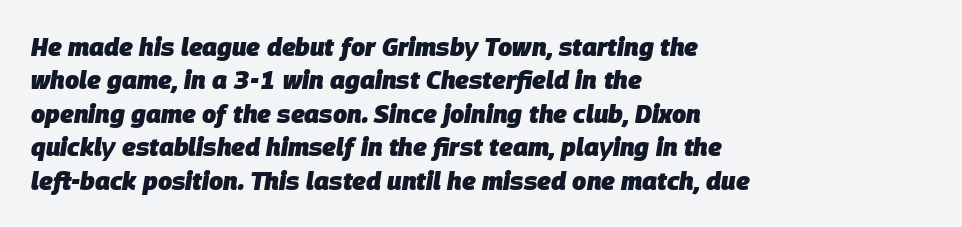
Q: Is the text bold? A: Yes.
Q: Is the text italic (slanted)? A: Yes, it leans right by about 9 degrees.
Q: Is the text underlined? A: No.
Q: How is the paragraph aligned? A: Left-aligned.
Q: Is the spacing between letters normal or unusually wide? A: Normal.
Q: Is the spacing between lines tight, normal or loose? A: Normal.
